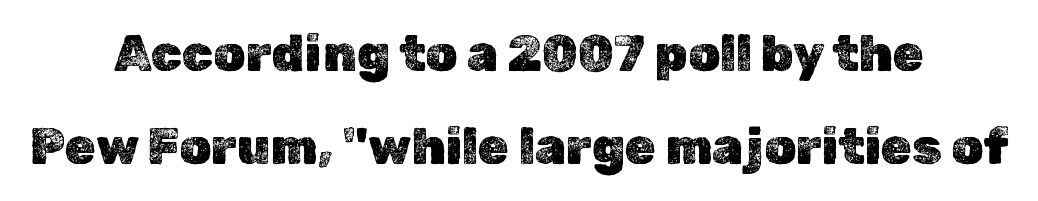
{"italic": "no", "width": "normal", "x_height": "medium", "monospaced": "no", "underline": "no", "align": "center", "line_spacing_ratio": 1.86, "letter_spacing": "normal", "letter_spacing_em": 0.0, "glyph_px": 50}
